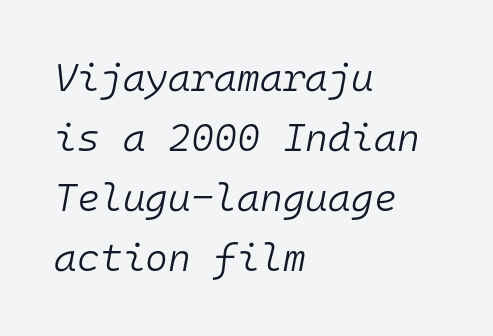
Any mark beneath the type? The region is blank. The lines sit at an ordinary, default distance from one another. These lines stack with their left ends in a neat column. Is the type heavy? It reads as light-to-regular instead.
